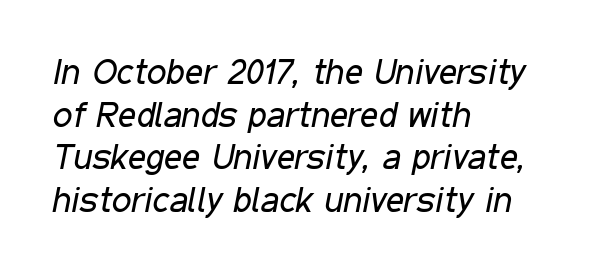
Check under the words: just untouched page. These lines were composed using italics. Casual observation: everything's shoved over to the left. The face used here is proportionally spaced, like ordinary book or web type.
